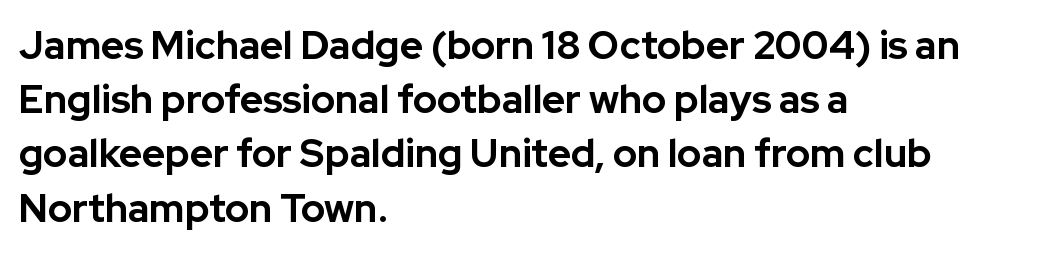
The rendering anchors every line to the left-hand side. The passage shown is typed in a proportional face where columns would drift. This is roman type, the default non-slanted kind. The baseline area is clear. Glyph-to-glyph distance matches everyday printed text.
